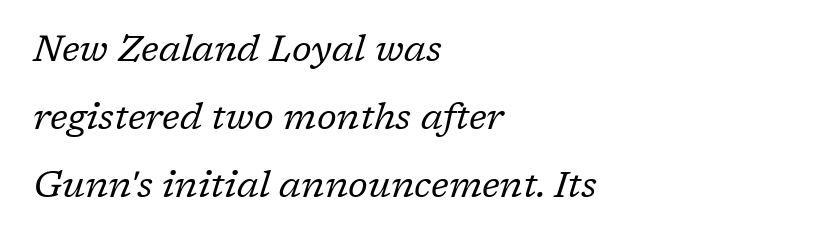
The image shows 37 px regular-weight serif type, italic (leaning right); set left-aligned, line spacing 1.84x, normal letter spacing, not underlined; low stroke contrast and a medium x-height.
